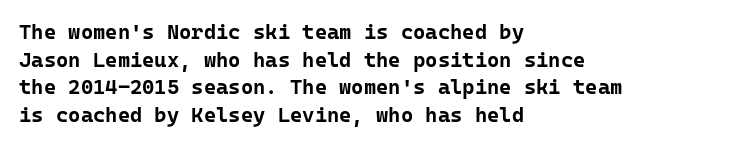
The image shows 21 px bold type, upright; set left-aligned, normal line spacing (1.31x), normal letter spacing, not underlined.
